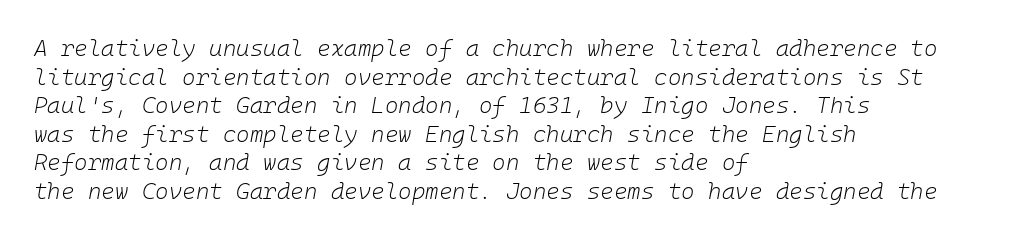
Emphasis-style slanted type is in use. The strokes are not fattened; the text isn't bold. Only glyphs here, with clear space below each row. A typesetter would call this zero additional tracking. The lines are quadded left.
